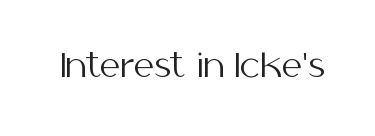
Q: Is the text bold? A: No.
Q: Is the text italic (slanted)? A: No, it is upright.
Q: Is the typeface a serif or a sans-serif typeface? A: Sans-serif.
Q: Is the text underlined? A: No.
Q: Is the spacing between letters normal or unusually wide? A: Normal.
Q: Width (condensed, normal, or wide)? A: Normal.
Q: Stroke contrast? A: Medium.
Q: x-height? A: Medium.
Q: Monospaced? A: No.
